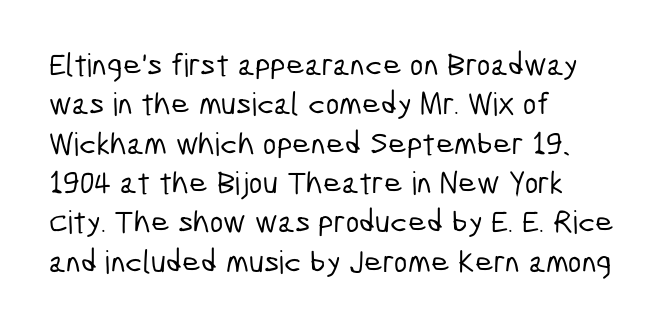
{"serif": "no", "width": "condensed", "stroke_contrast": "low", "x_height": "medium", "monospaced": "no", "underline": "no", "align": "left", "line_spacing_ratio": 1.23, "letter_spacing": "normal", "letter_spacing_em": 0.0, "glyph_px": 32}
